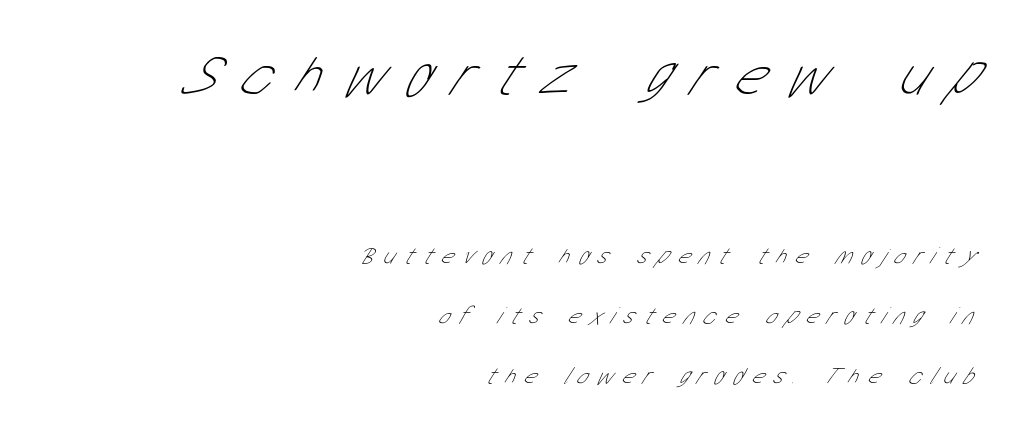
Q: Is the text bold? A: No.
Q: Is the typeface a serif or a sans-serif typeface? A: Sans-serif.
Q: Is the text underlined? A: No.
Q: How is the paragraph aligned? A: Right-aligned.
Q: Is the spacing between letters normal or unusually wide? A: Unusually wide.
Q: Is the spacing between lines tight, normal or loose? A: Loose.
Q: Which block of text is set in a larger size, the first (top) or the second (bottom)? A: The first (top) one.
Q: Width (condensed, normal, or wide)? A: Condensed.
Q: Stroke contrast? A: Low.
Q: x-height? A: Medium.
Q: Monospaced? A: No.
